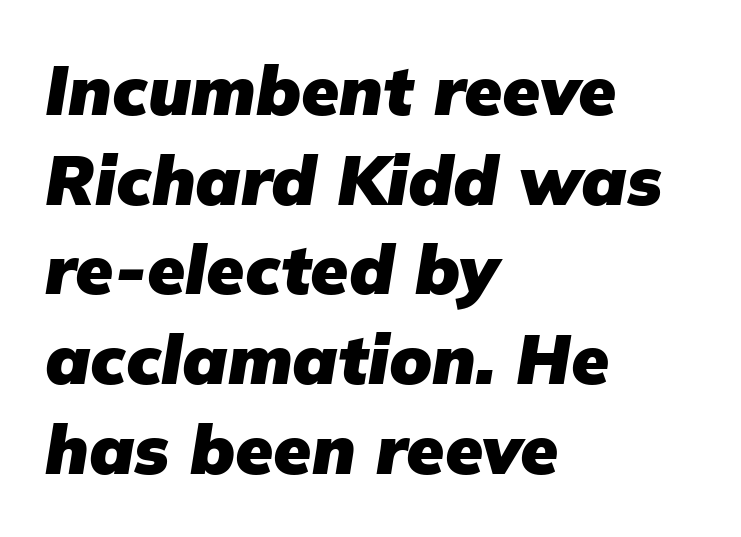
{"italic": "yes", "lean": "right", "slant_degrees": 9, "bold": "yes", "weight": "heavy", "width": "normal", "stroke_contrast": "low", "x_height": "medium", "monospaced": "no", "underline": "no", "align": "left", "line_spacing": "normal", "line_spacing_ratio": 1.3, "letter_spacing": "normal", "letter_spacing_em": 0.0, "glyph_px": 69}
